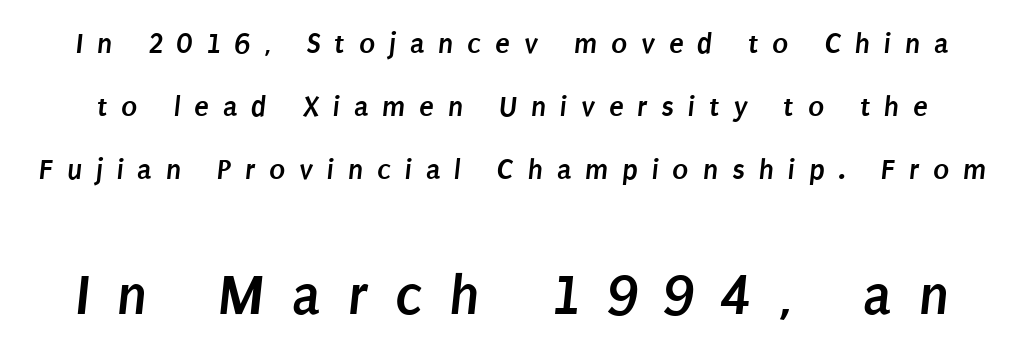
The image shows 59 px semibold, condensed sans-serif type; set loose line spacing (2.1x), unusually wide letter spacing (+0.46 em), not underlined; the second (bottom) block is 1.97x larger; low stroke contrast and a large x-height.
